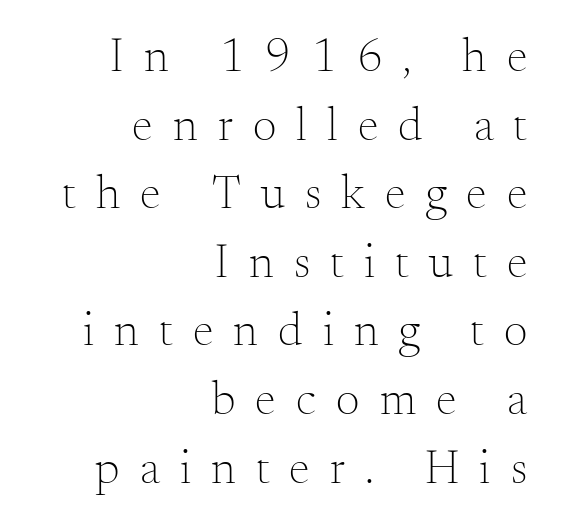
The image shows 47 px light serif type, upright; set right-aligned, normal line spacing (1.46x), unusually wide letter spacing (+0.43 em), not underlined; medium stroke contrast and a small x-height.
